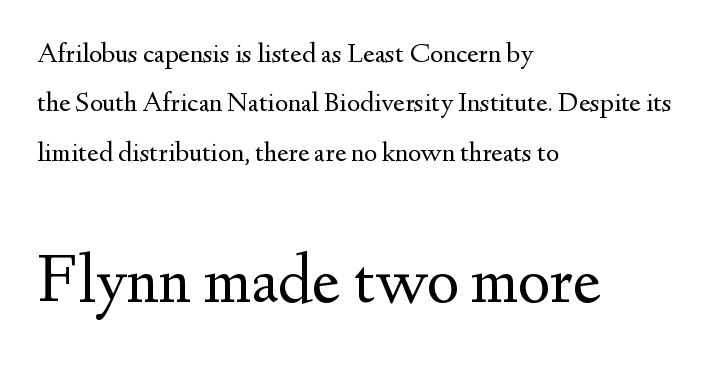
The image shows 69 px regular-weight serif type, upright; set left-aligned, line spacing 1.76x, normal letter spacing, not underlined; the second (bottom) block is 2.46x larger; medium stroke contrast and a small x-height.
